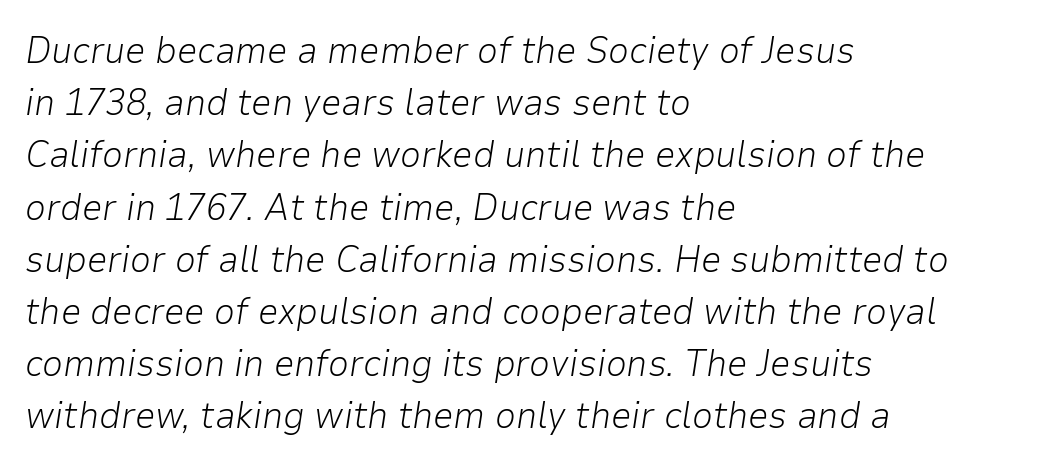
The image shows 37 px light type, italic (leaning right); set left-aligned, normal line spacing (1.41x), normal letter spacing, not underlined; low stroke contrast and a medium x-height.
